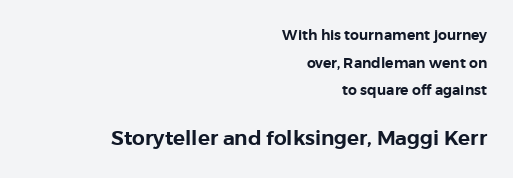
{"italic": "no", "underline": "no", "align": "right", "line_spacing": "loose", "line_spacing_ratio": 1.98, "letter_spacing": "normal", "letter_spacing_em": 0.0, "larger_block": "second", "size_ratio": 1.43, "glyph_px": 20}
